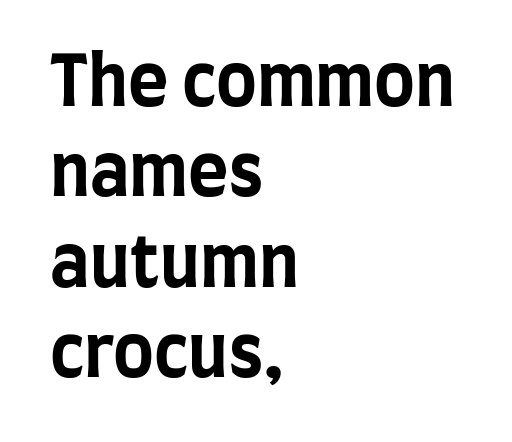
The image shows 69 px bold, condensed sans-serif type, upright; set left-aligned, normal line spacing (1.31x), normal letter spacing, not underlined; low stroke contrast and a large x-height.
